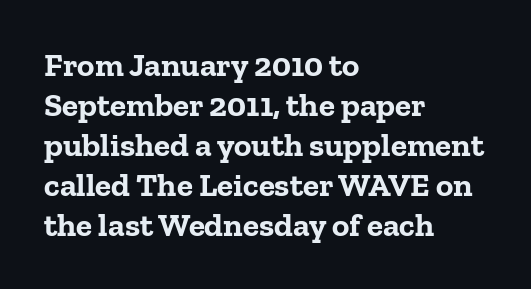
The foot of each line stays bare and open. All the whitespace from short lines collects on the right. Typographically, this falls in the serif category. The font is running at its bold setting. Caption: standard tracking, unaltered. Character widths vary here, with narrow letters taking less room than wide ones.
